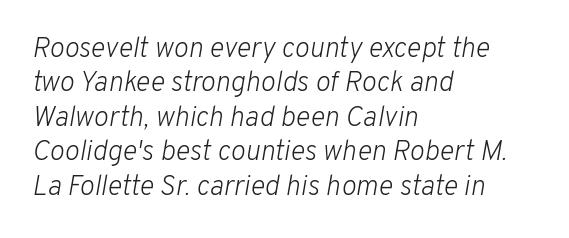
{"italic": "yes", "lean": "right", "slant_degrees": 10, "bold": "no", "weight": "light", "width": "normal", "stroke_contrast": "low", "x_height": "medium", "monospaced": "no", "underline": "no", "align": "left", "line_spacing_ratio": 1.23, "letter_spacing": "normal", "letter_spacing_em": 0.0, "glyph_px": 28}
